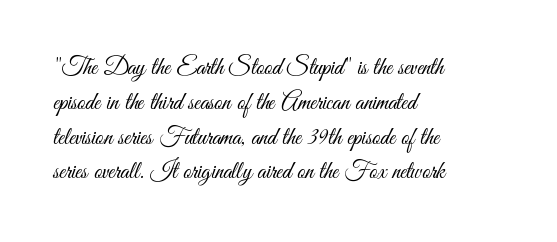
Q: Is the text bold? A: No.
Q: Is the text italic (slanted)? A: Yes.
Q: Is the text underlined? A: No.
Q: How is the paragraph aligned? A: Left-aligned.
Q: Is the spacing between letters normal or unusually wide? A: Normal.
Q: Is the spacing between lines tight, normal or loose? A: Normal.
